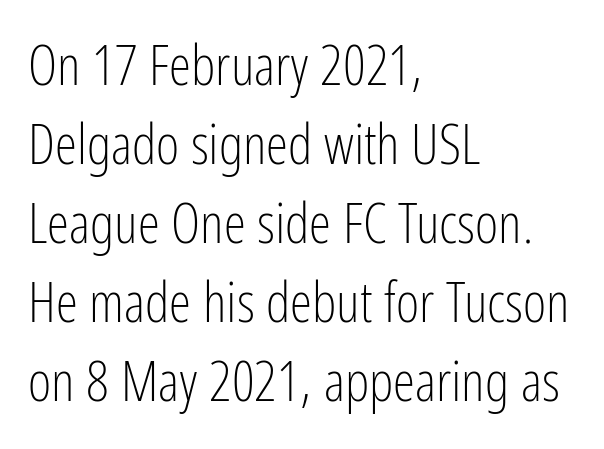
The image shows 56 px light, condensed sans-serif type, upright; set left-aligned, normal line spacing (1.41x), normal letter spacing, not underlined; low stroke contrast and a medium x-height.
